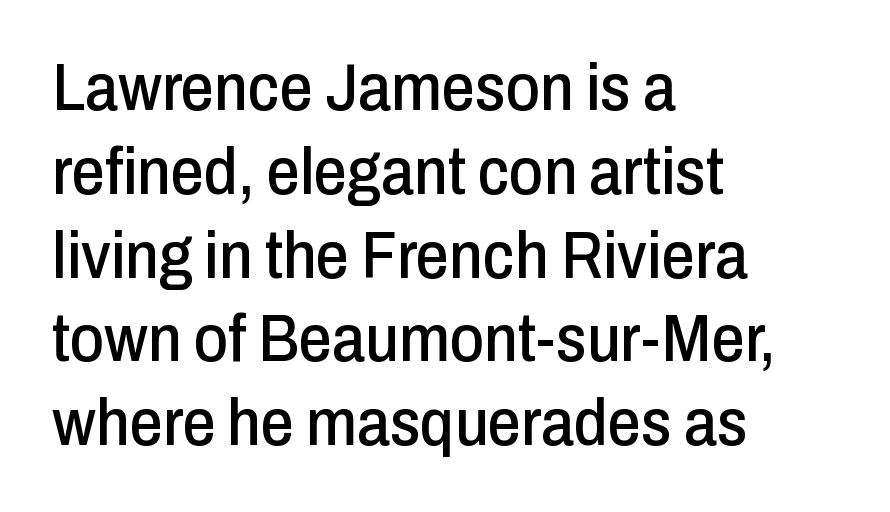
The image shows 66 px condensed sans-serif type, upright; set left-aligned, normal line spacing (1.27x), normal letter spacing, not underlined; low stroke contrast and a medium x-height.
